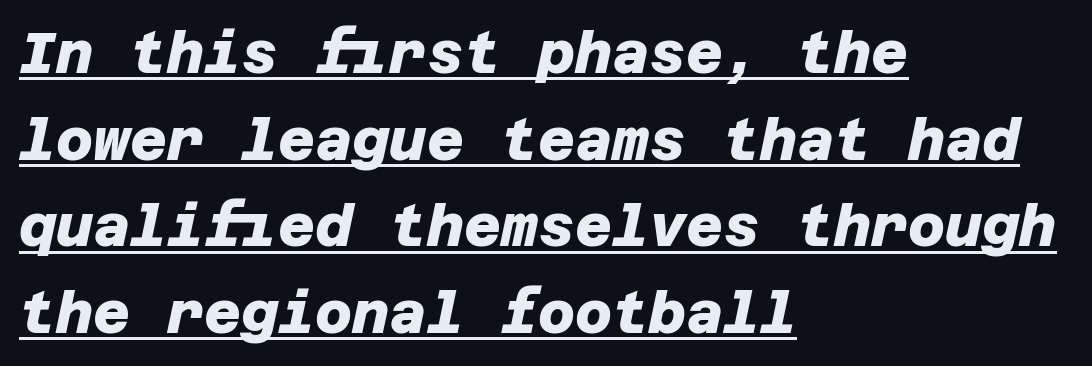
The image shows 57 px heavy sans-serif type; set left-aligned, normal line spacing (1.52x), normal letter spacing, underlined; low stroke contrast and a large x-height.
